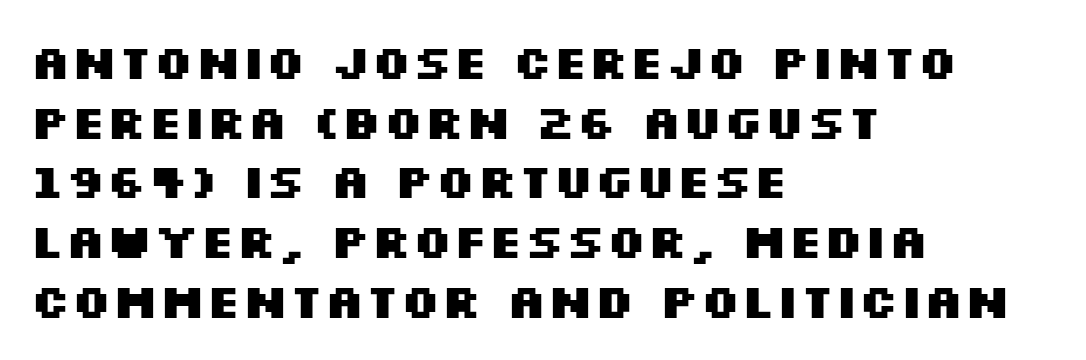
Q: Is the text bold? A: Yes.
Q: Is the text italic (slanted)? A: No, it is upright.
Q: Is the typeface a serif or a sans-serif typeface? A: Sans-serif.
Q: Is the text underlined? A: No.
Q: How is the paragraph aligned? A: Left-aligned.
Q: Is the spacing between letters normal or unusually wide? A: Normal.
Q: Is the spacing between lines tight, normal or loose? A: Normal.
Q: Width (condensed, normal, or wide)? A: Wide.
Q: Stroke contrast? A: Medium.
Q: x-height? A: Large.
Q: Monospaced? A: No.
